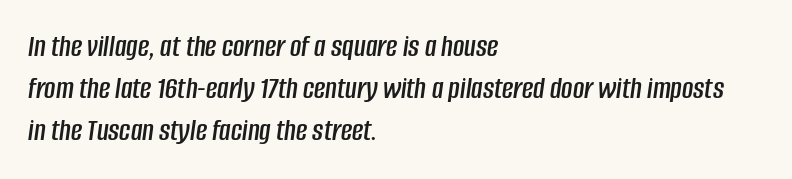
No word sits above an underline. Caption: multi-line text, flush left, ragged right. The passage shown leans; its letterforms are oblique. The passage shown has conventional tracking throughout. Notice how descenders clear the ascenders below comfortably — that's standard leading. The passage shown is typed in a proportional face where columns would drift.
